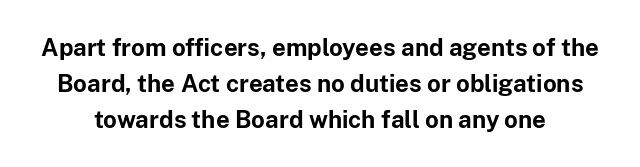
The gap between lines stays unmarked. Compared with typical body copy, the letter spacing here is the same. A typesetter would mark this as roman, not italic. You'd pick this weight for a headline — it's a proper bold. If you measured baseline to baseline, you'd find a middling distance.
